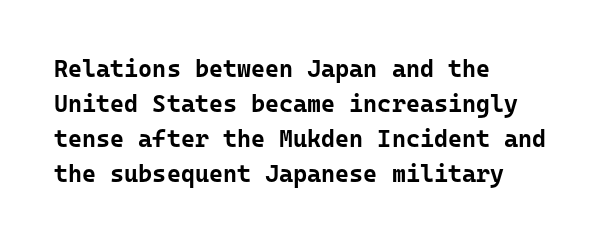
A classic flush-left, rag-right setting is used for this passage. The strokes are fattened all the way to bold. Plain, unruled lines of type. Tracking value appears to be zero — textbook default spacing.
